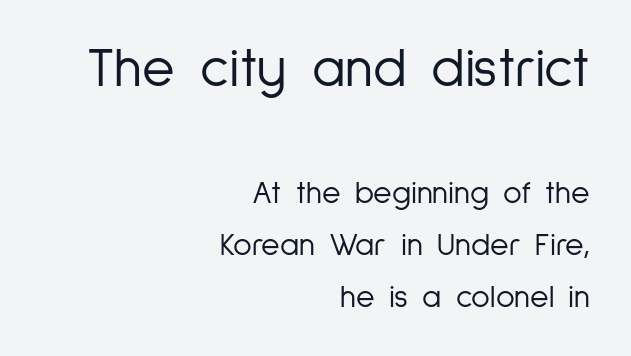
The image shows 56 px light, condensed sans-serif type, upright; set right-aligned, normal line spacing (1.63x), normal letter spacing, not underlined; the first (top) block is 1.75x larger; low stroke contrast and a medium x-height.
